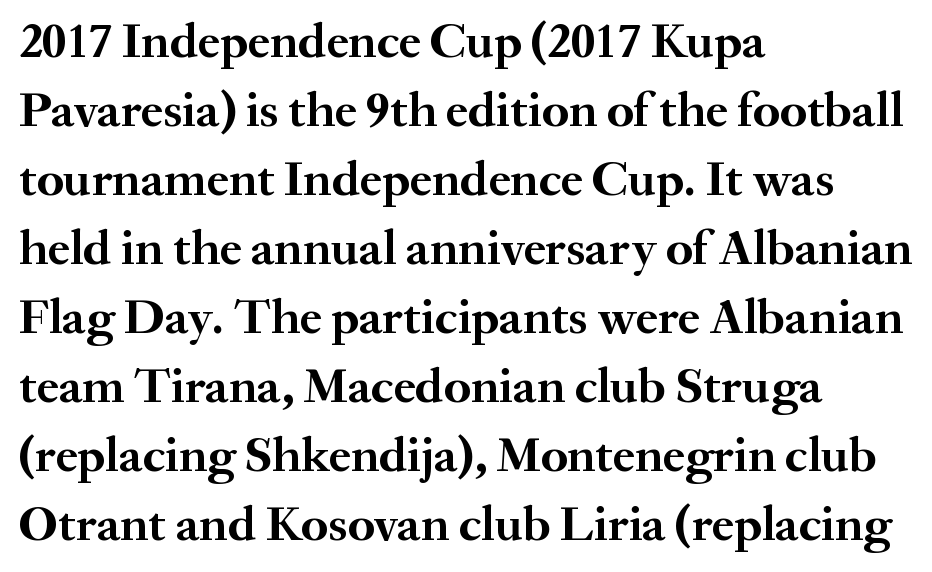
The image shows 50 px semibold serif type, upright; set left-aligned, normal line spacing (1.38x), normal letter spacing, not underlined; medium stroke contrast and a small x-height.
